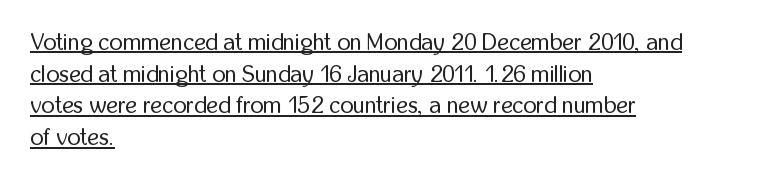
Compared with typical body copy, the letter spacing here is the same. The letterforms sit at book weight or below. If you drew a line through each stem, it would be perfectly vertical. Does a line run under the words? Yes, clearly.
